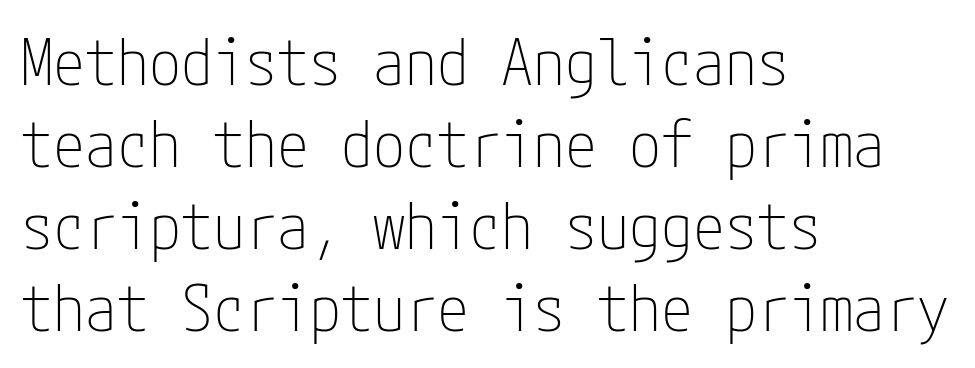
{"serif": "no", "italic": "no", "bold": "no", "weight": "thin", "width": "condensed", "stroke_contrast": "low", "x_height": "medium", "underline": "no", "align": "left", "line_spacing": "normal", "line_spacing_ratio": 1.28, "letter_spacing": "normal", "letter_spacing_em": 0.0, "glyph_px": 64}
